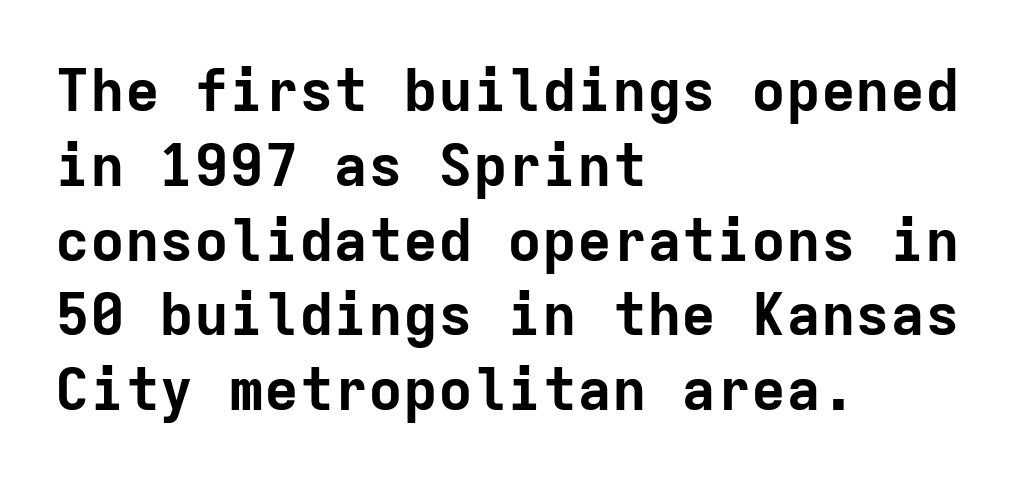
The image shows 58 px bold sans-serif type, upright, monospaced; set left-aligned, normal line spacing (1.29x), normal letter spacing, not underlined; low stroke contrast and a medium x-height.
